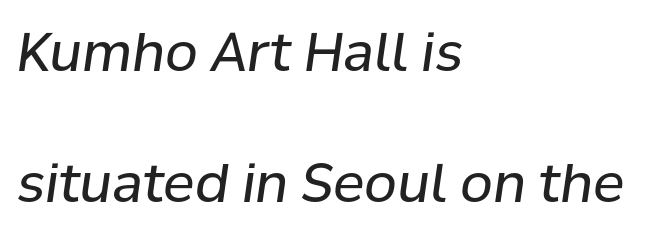
{"italic": "yes", "lean": "right", "slant_degrees": 8, "bold": "no", "weight": "regular", "width": "normal", "stroke_contrast": "low", "x_height": "medium", "monospaced": "no", "underline": "no", "align": "left", "line_spacing": "loose", "line_spacing_ratio": 2.47, "letter_spacing": "normal", "letter_spacing_em": 0.0, "glyph_px": 53}
